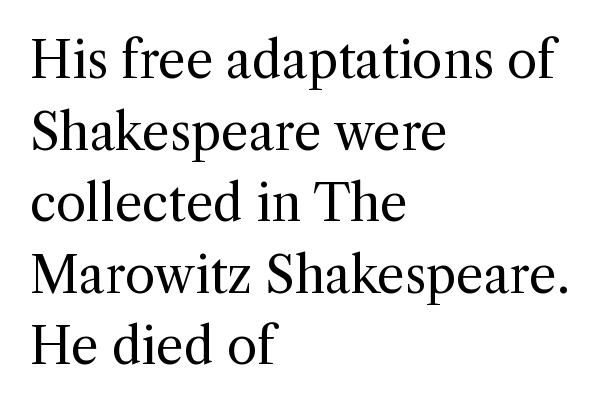
The image shows 49 px regular-weight serif type, upright; set left-aligned, normal line spacing (1.46x), normal letter spacing, not underlined; a medium x-height.
